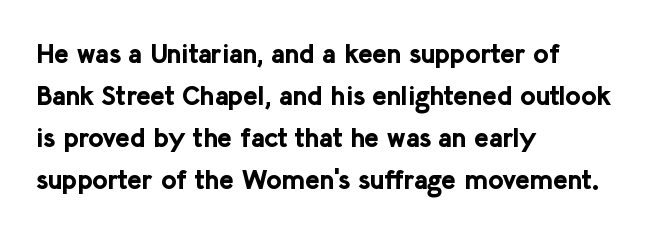
Q: Is the text bold? A: Yes.
Q: Is the text italic (slanted)? A: No, it is upright.
Q: Is the text underlined? A: No.
Q: How is the paragraph aligned? A: Left-aligned.
Q: Is the spacing between letters normal or unusually wide? A: Normal.
Q: Is the spacing between lines tight, normal or loose? A: Normal.
